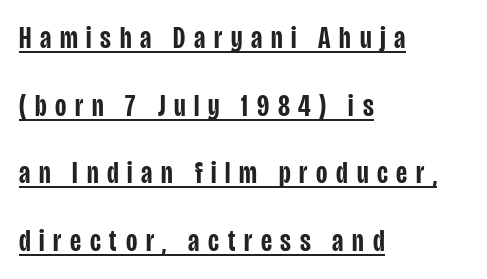
The image shows 31 px semibold, condensed sans-serif type, upright; set left-aligned, loose line spacing (2.18x), unusually wide letter spacing (+0.28 em), underlined; low stroke contrast and a large x-height.
